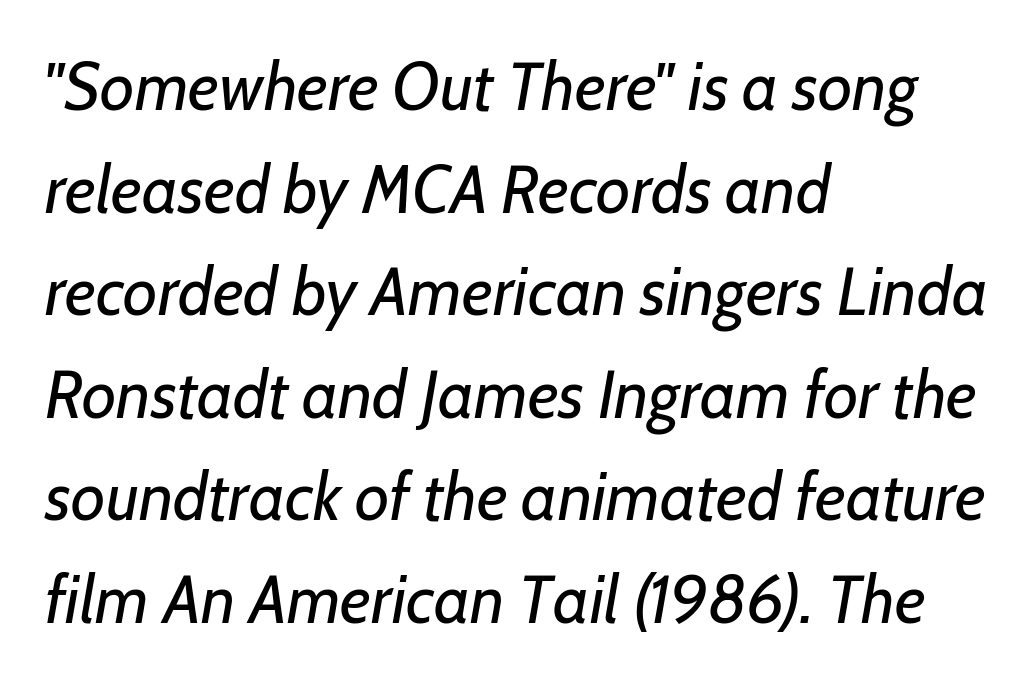
Q: Is the text bold? A: No.
Q: Is the text italic (slanted)? A: Yes, it leans right by about 7 degrees.
Q: Is the text underlined? A: No.
Q: How is the paragraph aligned? A: Left-aligned.
Q: Is the spacing between letters normal or unusually wide? A: Normal.
Q: Is the spacing between lines tight, normal or loose? A: Normal.
Q: Width (condensed, normal, or wide)? A: Normal.
Q: Stroke contrast? A: Low.
Q: x-height? A: Medium.
Q: Monospaced? A: No.
